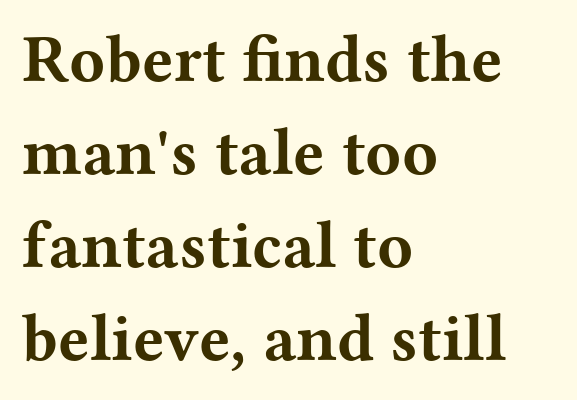
Q: Is the text bold? A: Yes.
Q: Is the text italic (slanted)? A: No, it is upright.
Q: Is the typeface a serif or a sans-serif typeface? A: Serif.
Q: Is the text underlined? A: No.
Q: How is the paragraph aligned? A: Left-aligned.
Q: Is the spacing between letters normal or unusually wide? A: Normal.
Q: Is the spacing between lines tight, normal or loose? A: Normal.
Q: Width (condensed, normal, or wide)? A: Wide.
Q: Stroke contrast? A: Medium.
Q: x-height? A: Medium.
Q: Monospaced? A: No.
